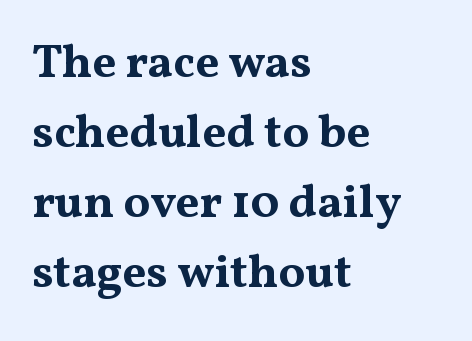
Q: Is the text bold? A: Yes.
Q: Is the text italic (slanted)? A: No, it is upright.
Q: Is the typeface a serif or a sans-serif typeface? A: Serif.
Q: Is the text underlined? A: No.
Q: How is the paragraph aligned? A: Left-aligned.
Q: Is the spacing between letters normal or unusually wide? A: Normal.
Q: Is the spacing between lines tight, normal or loose? A: Normal.
Q: Width (condensed, normal, or wide)? A: Wide.
Q: Stroke contrast? A: Medium.
Q: x-height? A: Medium.
Q: Monospaced? A: No.
